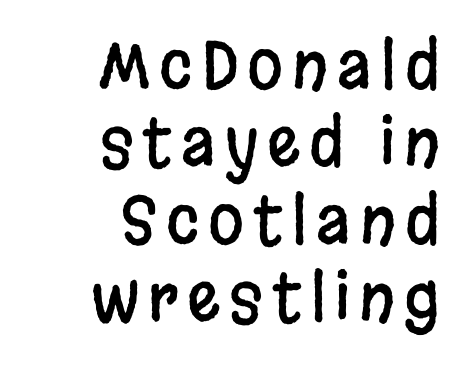
{"serif": "no", "italic": "no", "width": "condensed", "stroke_contrast": "low", "x_height": "large", "monospaced": "no", "underline": "no", "align": "right", "line_spacing_ratio": 1.19, "glyph_px": 65}
